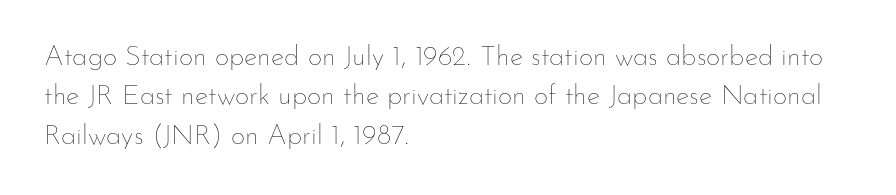
{"italic": "no", "bold": "no", "weight": "thin", "width": "normal", "stroke_contrast": "low", "x_height": "small", "monospaced": "no", "underline": "no", "align": "left", "line_spacing": "normal", "line_spacing_ratio": 1.41, "letter_spacing": "normal", "letter_spacing_em": 0.0, "glyph_px": 28}
